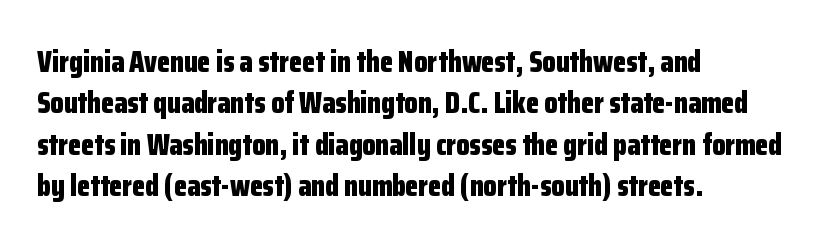
The image shows 30 px bold, condensed sans-serif type, upright; set left-aligned, normal line spacing (1.38x), normal letter spacing, not underlined; low stroke contrast and a medium x-height.
